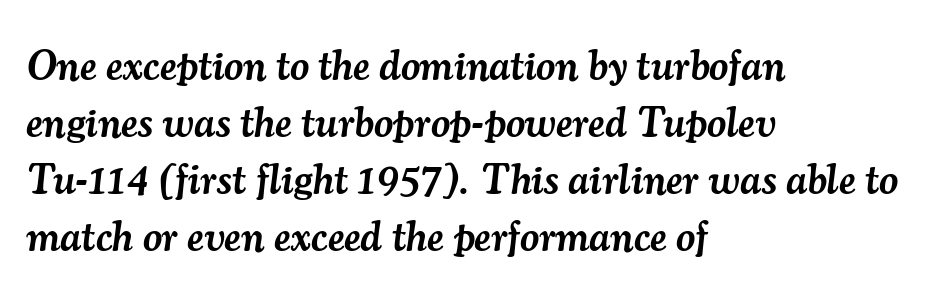
The image shows 42 px semibold serif type, italic (leaning right); set left-aligned, normal line spacing (1.36x), normal letter spacing, not underlined; medium stroke contrast and a small x-height.
